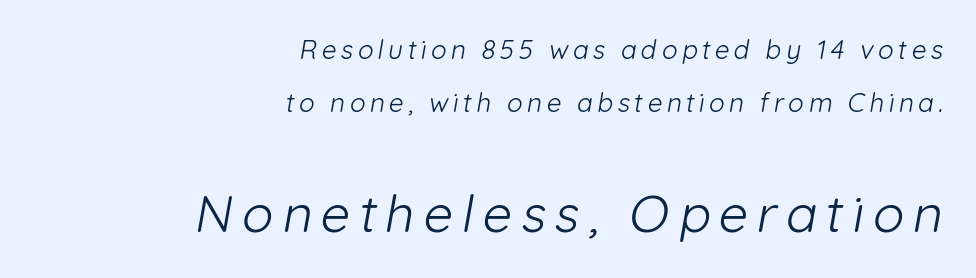
Notice the wide empty band between every row — that's loose leading. Honestly, there is no underline to notice here at all. Each letter keeps its own natural width here, so spacing adapts to shape. On a weight scale, this lands at 450 or below. Does the copy run flush right? Yes — the right margin is perfectly even. Classification — sans serif.
